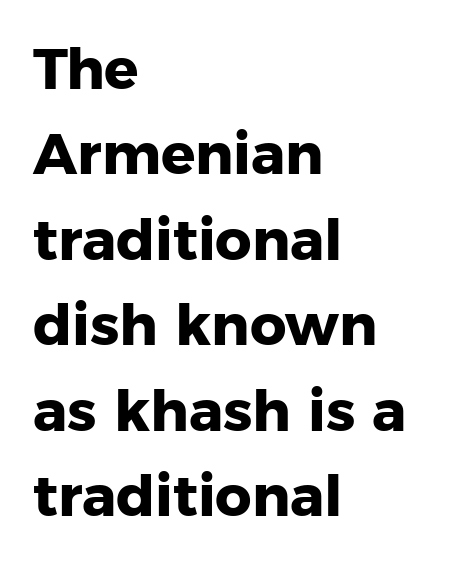
Q: Is the text bold? A: Yes.
Q: Is the text italic (slanted)? A: No, it is upright.
Q: Is the typeface a serif or a sans-serif typeface? A: Sans-serif.
Q: Is the text underlined? A: No.
Q: How is the paragraph aligned? A: Left-aligned.
Q: Is the spacing between letters normal or unusually wide? A: Normal.
Q: Is the spacing between lines tight, normal or loose? A: Normal.
Q: Width (condensed, normal, or wide)? A: Normal.
Q: Stroke contrast? A: Low.
Q: x-height? A: Medium.
Q: Monospaced? A: No.
